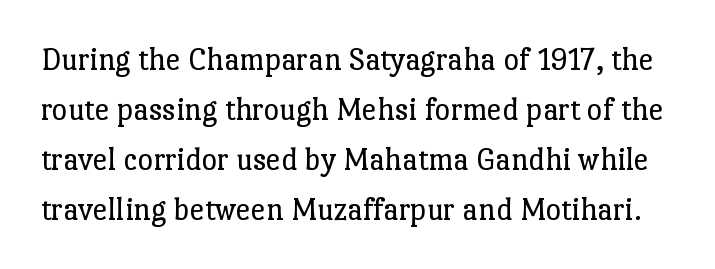
The image shows 33 px regular-weight serif type, upright; set normal line spacing (1.52x), normal letter spacing, not underlined; low stroke contrast and a medium x-height.
